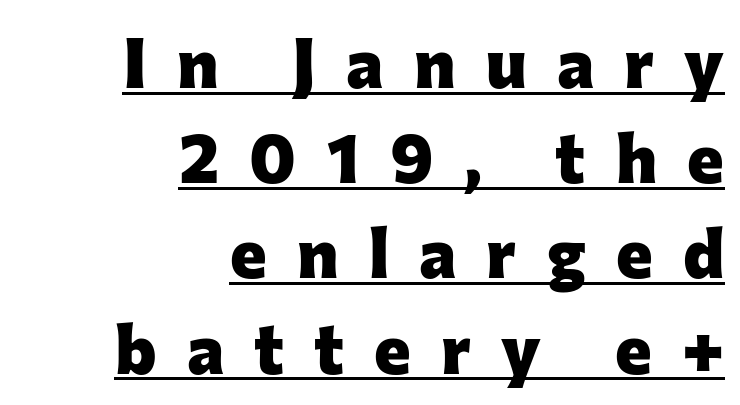
Q: Is the text bold? A: Yes.
Q: Is the text italic (slanted)? A: No, it is upright.
Q: Is the typeface a serif or a sans-serif typeface? A: Sans-serif.
Q: Is the text underlined? A: Yes.
Q: How is the paragraph aligned? A: Right-aligned.
Q: Is the spacing between letters normal or unusually wide? A: Unusually wide.
Q: Is the spacing between lines tight, normal or loose? A: Normal.
Q: Width (condensed, normal, or wide)? A: Normal.
Q: Stroke contrast? A: Low.
Q: x-height? A: Medium.
Q: Monospaced? A: No.
